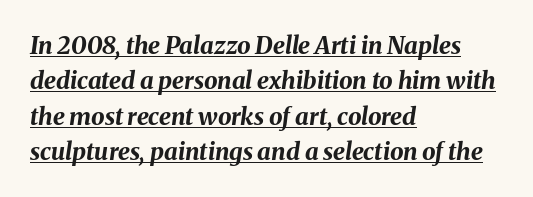
Baseline-to-baseline distance is the conventional proportion of letter height. This is underlined copy, the kind a proofreader might mark for attention. The rendering uses a bold face; every stroke is thick and dark. These lines stack with their left ends in a neat column. Glyph-to-glyph distance matches everyday printed text. Italic: yes, the glyphs are oblique.
